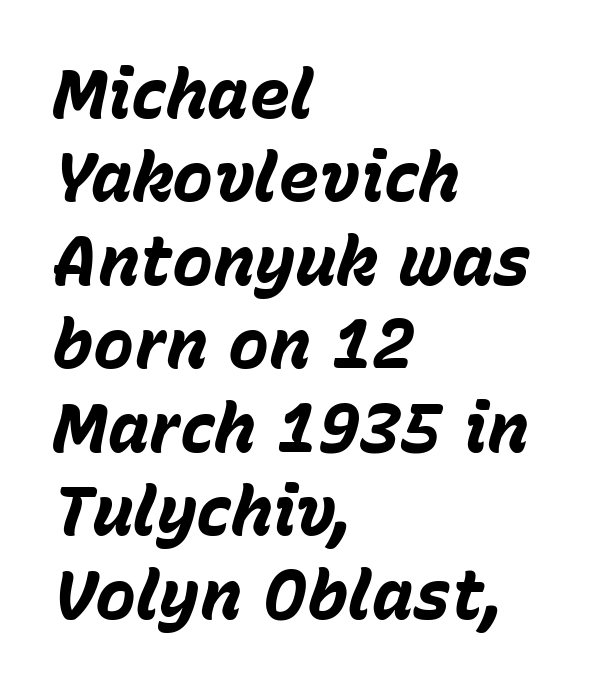
The image shows 69 px bold type, italic (leaning right); set left-aligned, line spacing 1.21x, normal letter spacing, not underlined; low stroke contrast and a medium x-height.
